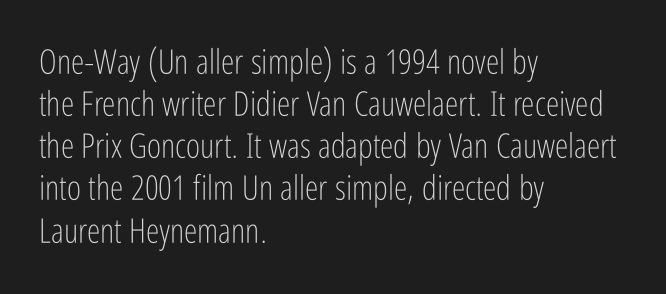
{"serif": "no", "italic": "no", "bold": "no", "weight": "light", "width": "condensed", "stroke_contrast": "low", "x_height": "medium", "monospaced": "no", "underline": "no", "align": "left", "line_spacing_ratio": 1.24, "letter_spacing": "normal", "letter_spacing_em": 0.0, "glyph_px": 34}
